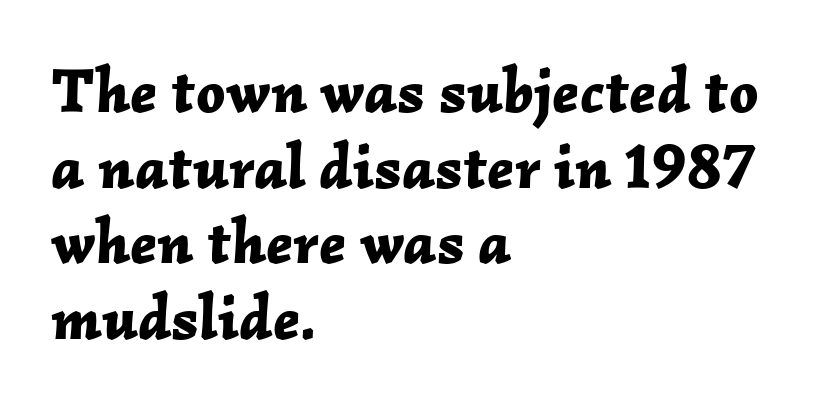
{"italic": "yes", "lean": "right", "slant_degrees": 2, "bold": "yes", "weight": "bold", "width": "normal", "stroke_contrast": "low", "x_height": "medium", "monospaced": "no", "underline": "no", "align": "left", "line_spacing_ratio": 1.2, "letter_spacing": "normal", "letter_spacing_em": 0.0, "glyph_px": 63}
